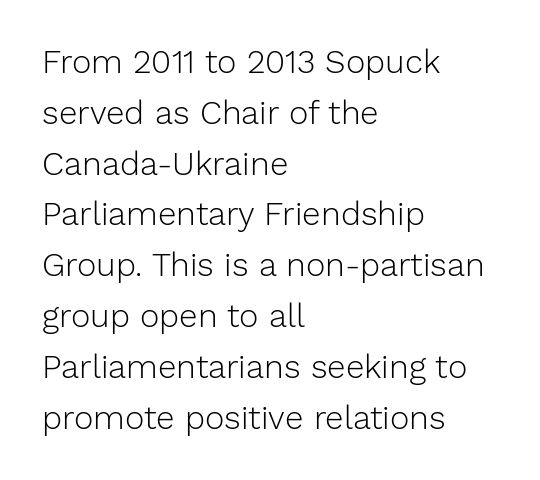
The typeface chosen for these lines omits serifs. In terms of leading, this rendering sits right in the middle. The letterforms sit shoulder to shoulder at normal distance. A student would call this left alignment; a typographer would say flush left, rag right. Note the varied advance widths — an 'i' is clearly narrower than an 'm'. No italicization has been applied; the sample stays upright.
